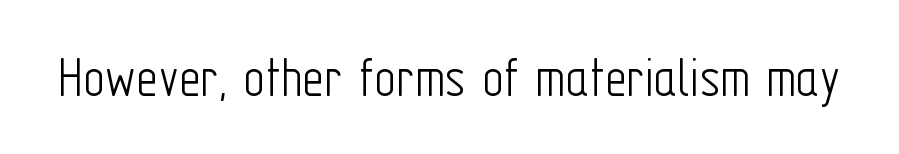
{"serif": "no", "italic": "no", "bold": "no", "weight": "light", "width": "condensed", "stroke_contrast": "low", "x_height": "medium", "monospaced": "no", "underline": "no", "letter_spacing": "normal", "letter_spacing_em": 0.0, "glyph_px": 59}
